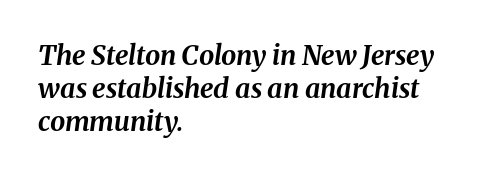
{"italic": "yes", "lean": "right", "slant_degrees": 8, "bold": "yes", "underline": "no", "align": "left", "line_spacing_ratio": 1.22, "letter_spacing": "normal", "letter_spacing_em": 0.0, "glyph_px": 27}
